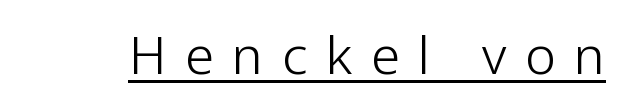
Are there feet on the stems? There aren't — it's a sans. The face used here is rendered with a markedly widened letterfit. The typesetter has applied underlining to the passage shown. Letters have the restrained weight of plain body copy at most.
